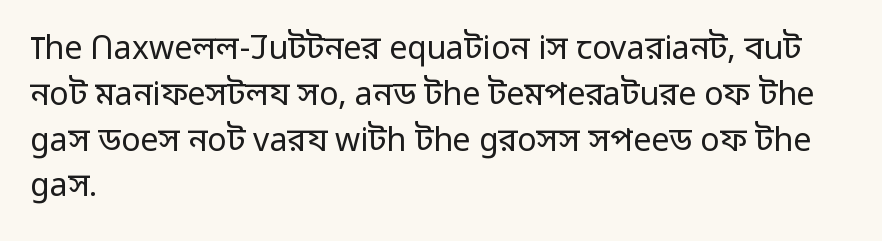
Nothing sits at the stroke ends, so this counts as sans-serif. These lines were composed using upright roman letters. This sample keeps an unexceptional amount of space between lines. The horizontal fit of the characters is conventional and even. Is this a fixed-width face? No — the glyphs have proportional, varying widths.
